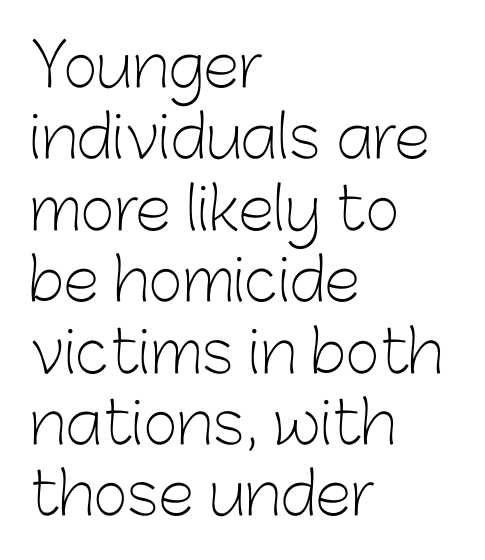
The image shows 59 px light sans-serif type, upright; set left-aligned, line spacing 1.21x, normal letter spacing, not underlined; low stroke contrast and a medium x-height.
